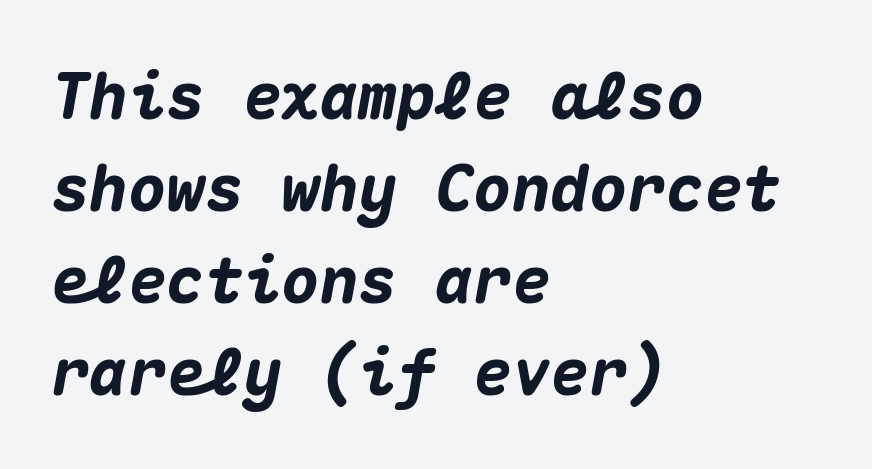
Reading down the block, your eye returns to a fixed left position each line. As a designer I'd log this as weight 700, bold. Observe the ordinary spacing: letters are neighbours, not strangers. If you measured baseline to baseline, you'd find a middling distance.
